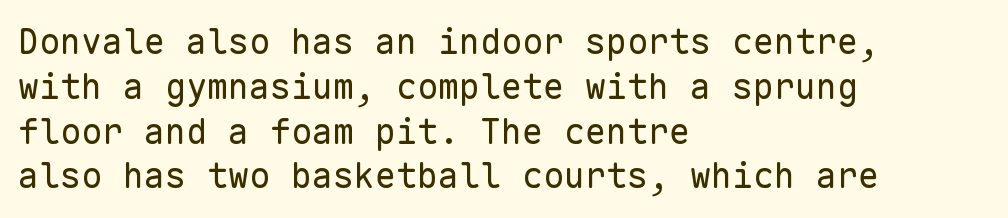
Descender tails drop into unmarked territory. Tall strokes in this sample are plumb rather than angled. Leftover space on each line is placed entirely after the last word. The strokes are not fattened; the text isn't bold. The text was rendered using a sans face with plain stroke endings. Short note: letters normally spaced.
